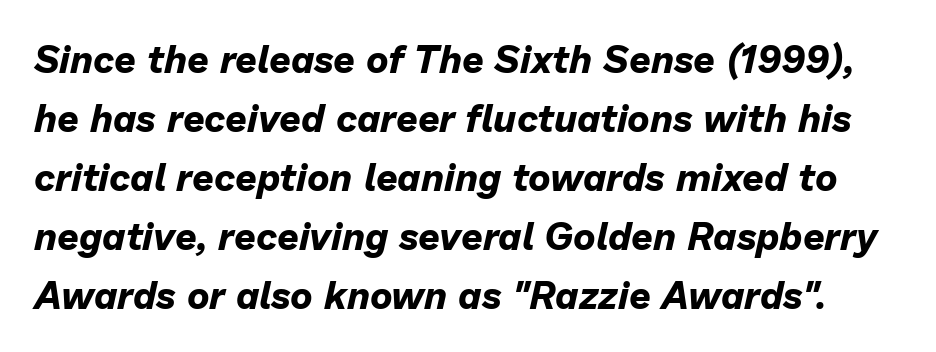
Q: Is the text bold? A: Yes.
Q: Is the text italic (slanted)? A: Yes, it leans right by about 13 degrees.
Q: Is the text underlined? A: No.
Q: Is the spacing between letters normal or unusually wide? A: Normal.
Q: Is the spacing between lines tight, normal or loose? A: Normal.
Q: Width (condensed, normal, or wide)? A: Normal.
Q: Stroke contrast? A: Low.
Q: x-height? A: Medium.
Q: Monospaced? A: No.
